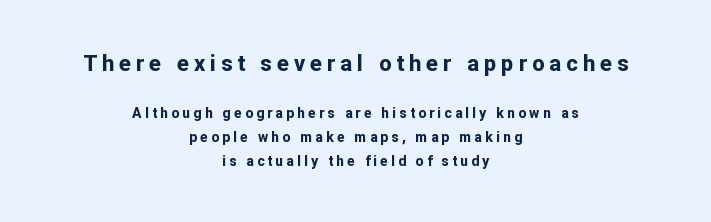
{"italic": "no", "bold": "yes", "underline": "no", "align": "center", "line_spacing": "normal", "line_spacing_ratio": 1.7, "letter_spacing": "wide", "letter_spacing_em": 0.23, "larger_block": "first", "size_ratio": 1.57, "glyph_px": 22}
